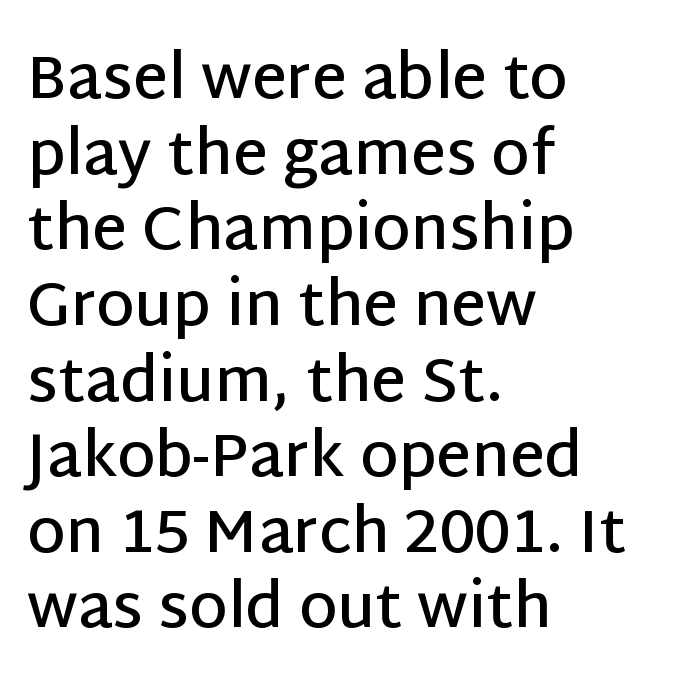
{"serif": "no", "italic": "no", "bold": "semi", "weight": "semibold", "width": "normal", "stroke_contrast": "low", "x_height": "large", "monospaced": "no", "underline": "no", "align": "left", "line_spacing_ratio": 1.24, "letter_spacing": "normal", "letter_spacing_em": 0.0, "glyph_px": 61}
